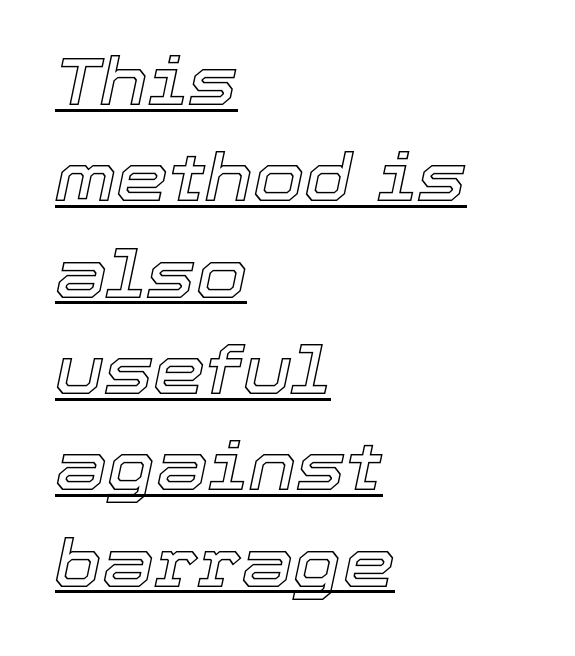
What stands out about the letter spacing? Nothing — it is the standard amount. Each line of the rendering has a horizontal stroke beneath the glyphs. Horizontally, the lines are justified to the leading edge only. Proportional: the letters do not fall into vertical columns. Baseline-to-baseline distance is the conventional proportion of letter height.
